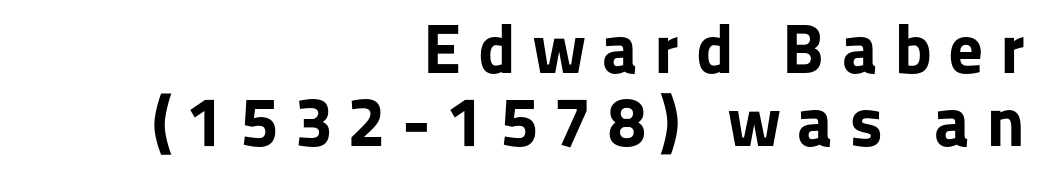
The image shows 70 px bold sans-serif type, upright; set right-aligned, tight line spacing (1.04x), unusually wide letter spacing (+0.23 em), not underlined; low stroke contrast and a medium x-height.
